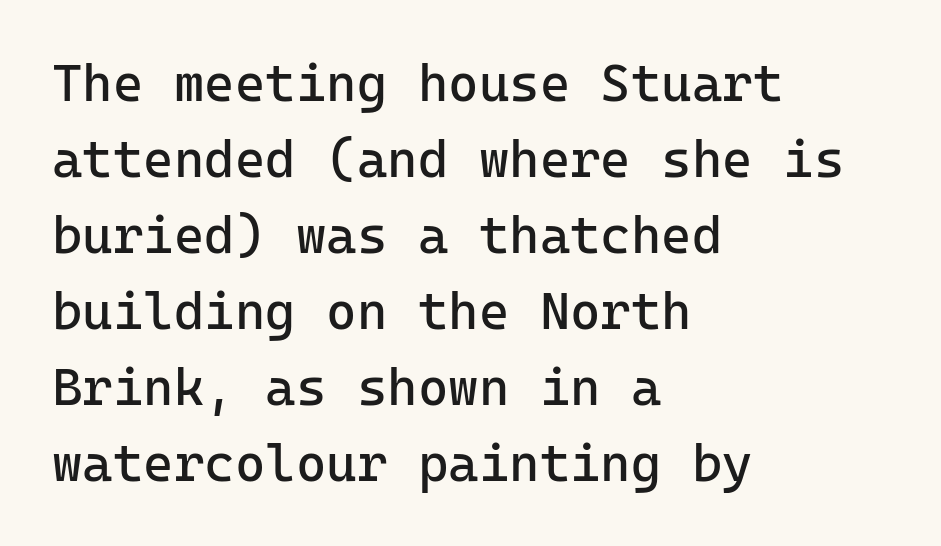
{"serif": "no", "italic": "no", "bold": "no", "weight": "regular", "width": "normal", "stroke_contrast": "low", "x_height": "medium", "underline": "no", "align": "left", "line_spacing": "normal", "line_spacing_ratio": 1.46, "letter_spacing": "normal", "letter_spacing_em": 0.0, "glyph_px": 52}
